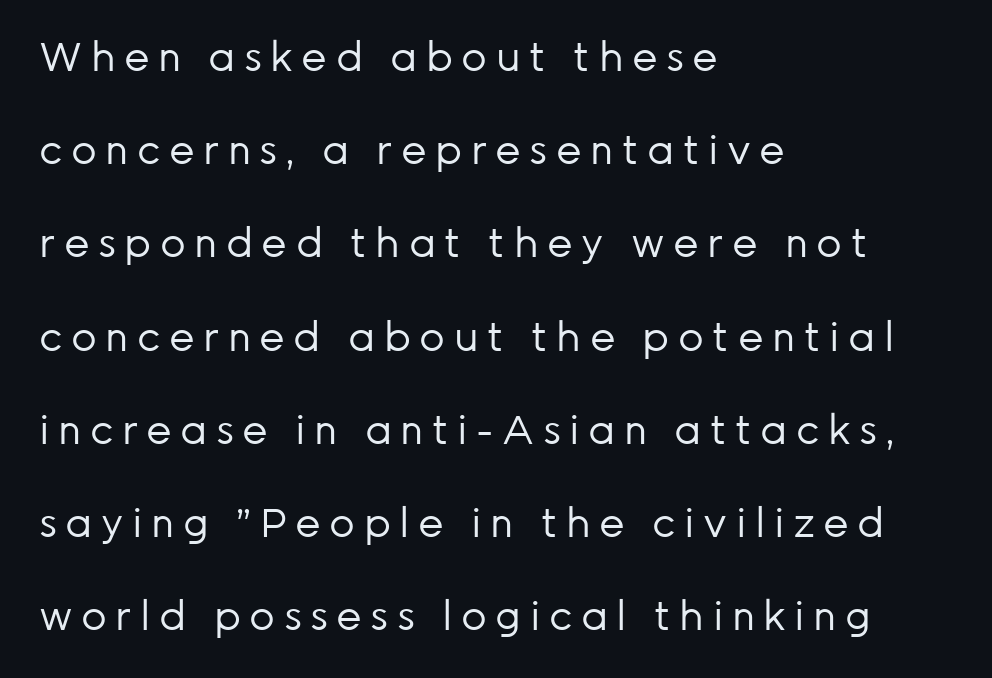
The image shows 40 px regular-weight sans-serif type, upright; set left-aligned, loose line spacing (2.33x), unusually wide letter spacing (+0.21 em), not underlined; low stroke contrast and a medium x-height.
